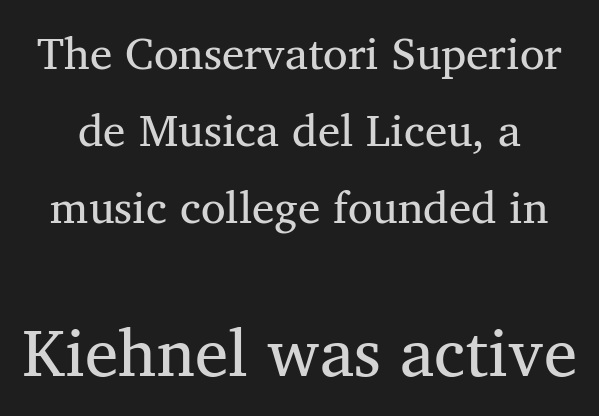
The image shows 67 px regular-weight serif type; set line spacing 1.71x, normal letter spacing, not underlined; the second (bottom) block is 1.49x larger; medium stroke contrast and a medium x-height.
